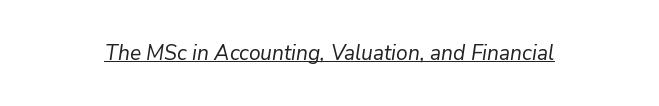
The image shows 21 px text type, italic (leaning right); set normal letter spacing, underlined.
